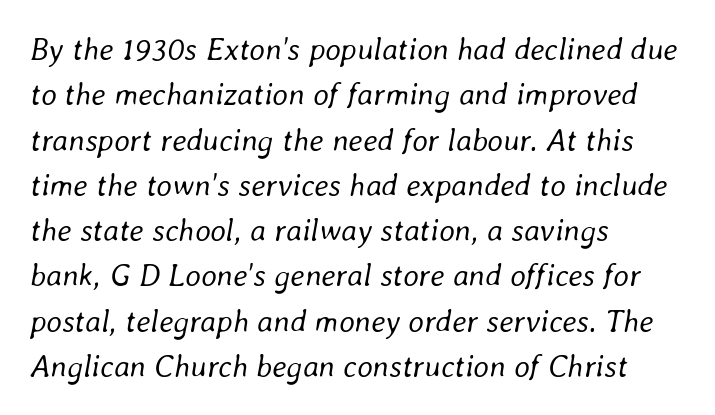
{"italic": "yes", "lean": "right", "slant_degrees": 8, "bold": "no", "weight": "regular", "width": "normal", "stroke_contrast": "low", "x_height": "medium", "monospaced": "no", "underline": "no", "align": "left", "line_spacing": "normal", "line_spacing_ratio": 1.46, "letter_spacing": "normal", "letter_spacing_em": 0.0, "glyph_px": 31}
